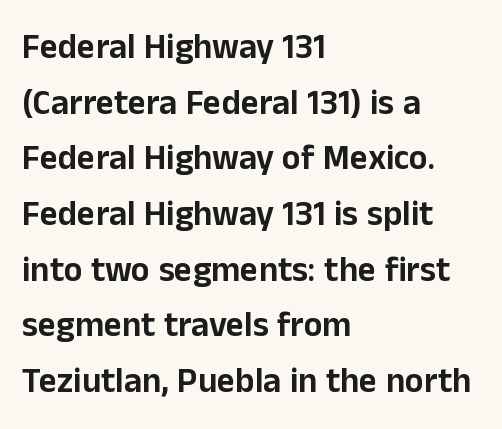
{"serif": "no", "italic": "no", "width": "normal", "stroke_contrast": "low", "x_height": "medium", "monospaced": "no", "underline": "no", "align": "left", "line_spacing": "normal", "line_spacing_ratio": 1.59, "letter_spacing": "normal", "letter_spacing_em": 0.0, "glyph_px": 35}
